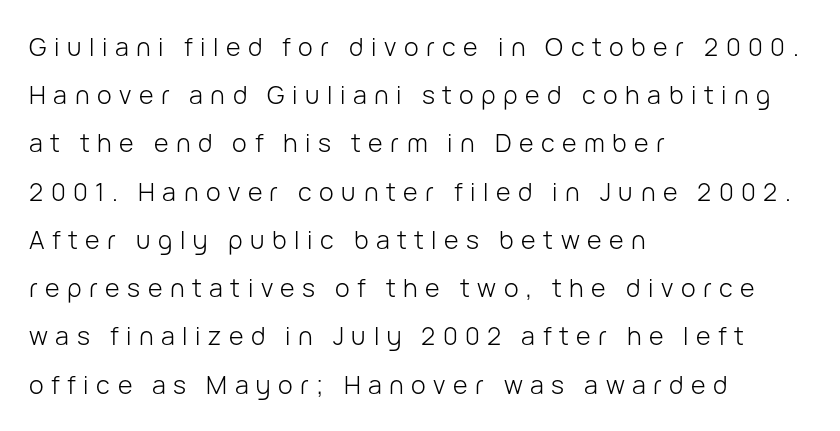
The lines in this sample share a left origin and differ only in where they stop. How are the letters spaced? Widely, with obvious added tracking. Widely set lines give the paragraph a tall, airy silhouette. Letters have the restrained weight of plain body copy at most. A clean baseline with only descenders dipping below it.
